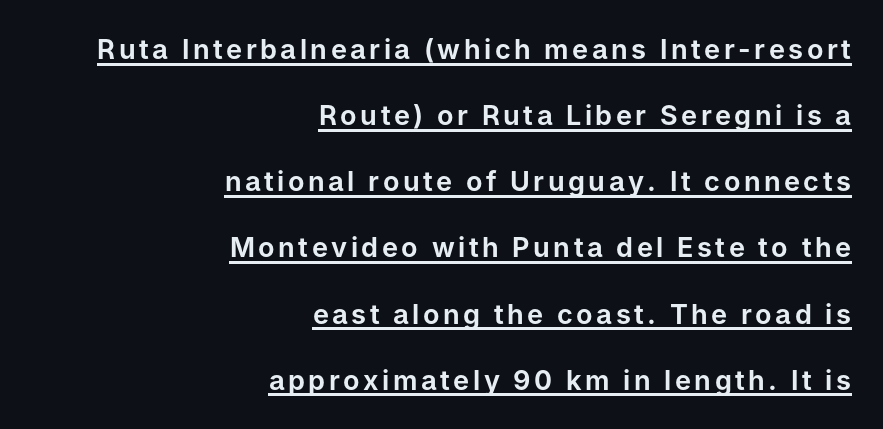
Q: Is the text italic (slanted)? A: No, it is upright.
Q: Is the text underlined? A: Yes.
Q: How is the paragraph aligned? A: Right-aligned.
Q: Is the spacing between lines tight, normal or loose? A: Loose.
